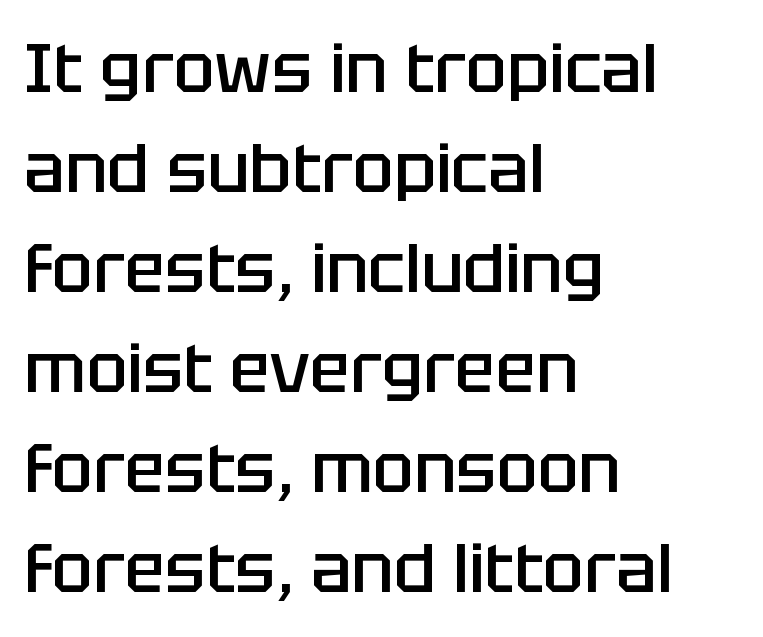
Q: Is the text bold? A: Semi-bold.
Q: Is the text italic (slanted)? A: No, it is upright.
Q: Is the typeface a serif or a sans-serif typeface? A: Sans-serif.
Q: Is the text underlined? A: No.
Q: How is the paragraph aligned? A: Left-aligned.
Q: Is the spacing between letters normal or unusually wide? A: Normal.
Q: Is the spacing between lines tight, normal or loose? A: Normal.
Q: Width (condensed, normal, or wide)? A: Normal.
Q: Stroke contrast? A: Low.
Q: x-height? A: Large.
Q: Monospaced? A: No.
